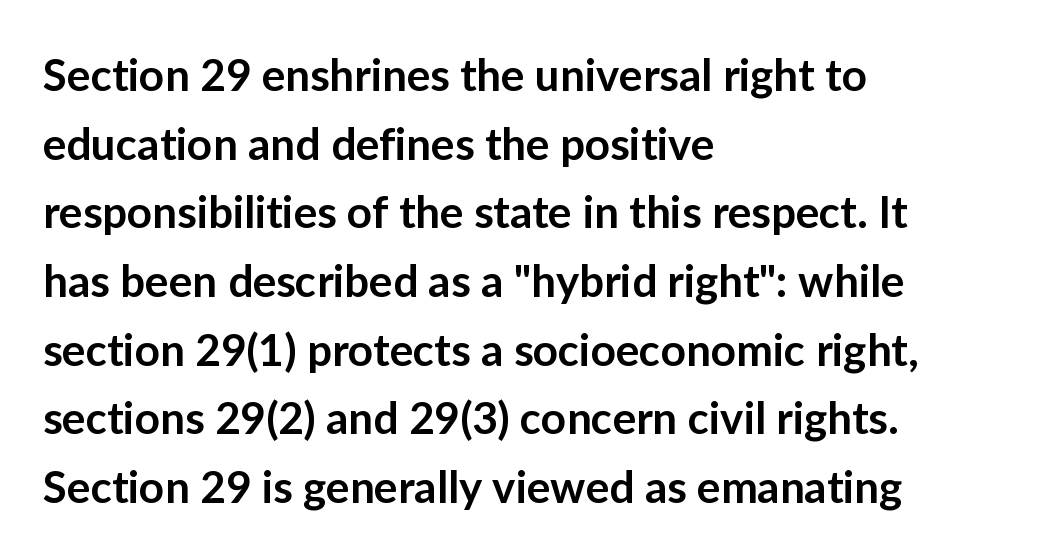
Semibold letterforms, between regular and bold. Reading down the column, the eye jumps a familiar distance to each next line. Letter spacing: default. Each letter's strokes conclude bluntly, with no projecting serifs. Varying glyph widths throughout — classic text-font behaviour.
